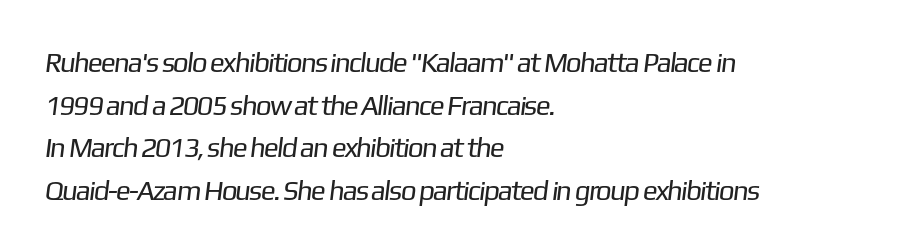
{"serif": "no", "bold": "no", "weight": "regular", "width": "normal", "stroke_contrast": "low", "x_height": "medium", "monospaced": "no", "underline": "no", "align": "left", "line_spacing": "normal", "line_spacing_ratio": 1.52, "letter_spacing": "normal", "letter_spacing_em": 0.0, "glyph_px": 28}
